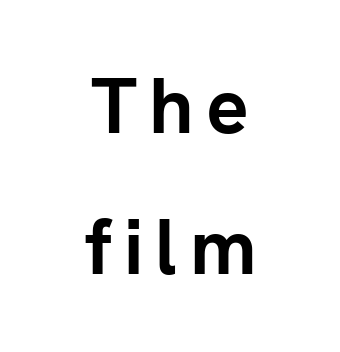
{"serif": "no", "italic": "no", "bold": "yes", "weight": "semibold", "width": "normal", "stroke_contrast": "low", "x_height": "medium", "monospaced": "no", "underline": "no", "align": "center", "line_spacing_ratio": 1.78, "glyph_px": 79}
